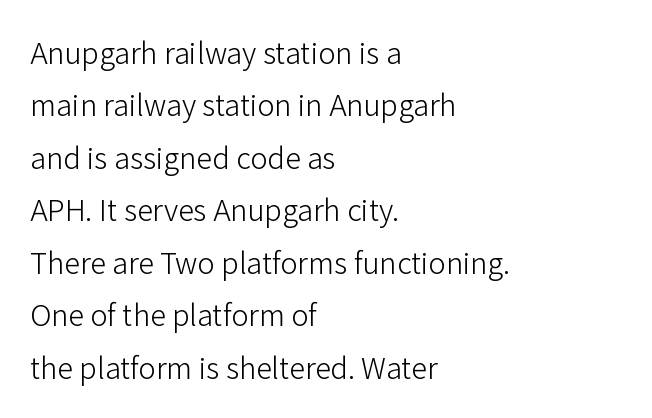
The font's upright variant was chosen for this text. The typeface has the unassuming heft of standard copy or less. Does extra space separate the letters? No, they use regular spacing. The designer went with a sans here, leaving each stem footless. The face used here is proportionally spaced, like ordinary book or web type. The compositor pushed each line to the left boundary.
